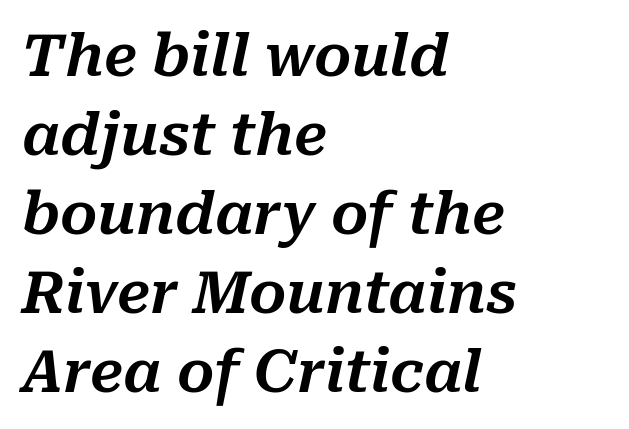
Glance below the letters and you will spot only blank space. All the whitespace from short lines collects on the right. Does extra space separate the letters? No, they use regular spacing. Is the type slanted? Yes — the strokes lean at a clear angle. The space between consecutive lines is moderate.
